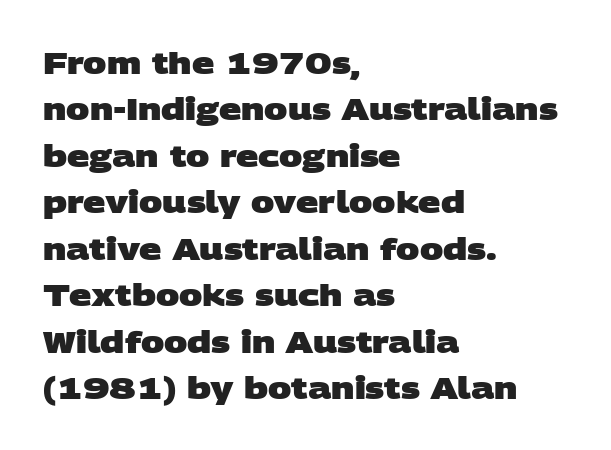
Q: Is the text bold? A: Yes.
Q: Is the typeface a serif or a sans-serif typeface? A: Sans-serif.
Q: Is the text underlined? A: No.
Q: How is the paragraph aligned? A: Left-aligned.
Q: Is the spacing between letters normal or unusually wide? A: Normal.
Q: Is the spacing between lines tight, normal or loose? A: Normal.
Q: Width (condensed, normal, or wide)? A: Wide.
Q: Stroke contrast? A: Low.
Q: x-height? A: Large.
Q: Monospaced? A: No.
